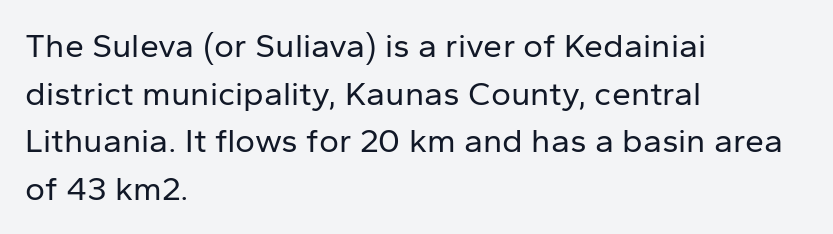
Check the space under the baseline: it is left empty. Weight: not bold — regular or lighter. Proportional: the letters do not fall into vertical columns. If you drew a line through each stem, it would be perfectly vertical. The letters sit at their default tracking, neither squeezed nor spread. Summary of vertical rhythm: regular, with standard interline spacing.
